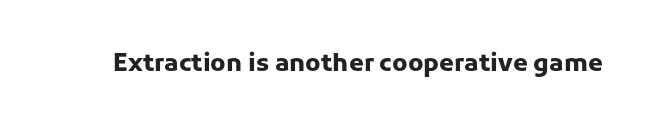
{"italic": "no", "bold": "yes", "underline": "no", "letter_spacing": "normal", "letter_spacing_em": 0.0, "glyph_px": 24}
